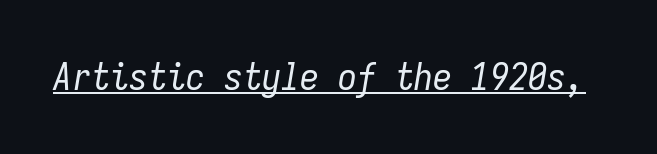
The image shows 38 px regular-weight, condensed type, italic (leaning right), monospaced; set normal letter spacing, underlined; low stroke contrast and a medium x-height.
